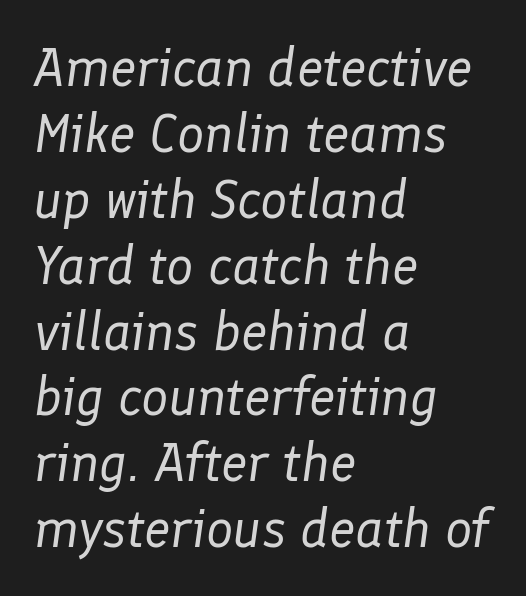
{"italic": "yes", "lean": "right", "slant_degrees": 8, "bold": "no", "weight": "regular", "width": "normal", "stroke_contrast": "low", "x_height": "medium", "monospaced": "no", "underline": "no", "align": "left", "line_spacing_ratio": 1.22, "letter_spacing": "normal", "letter_spacing_em": 0.0, "glyph_px": 54}
